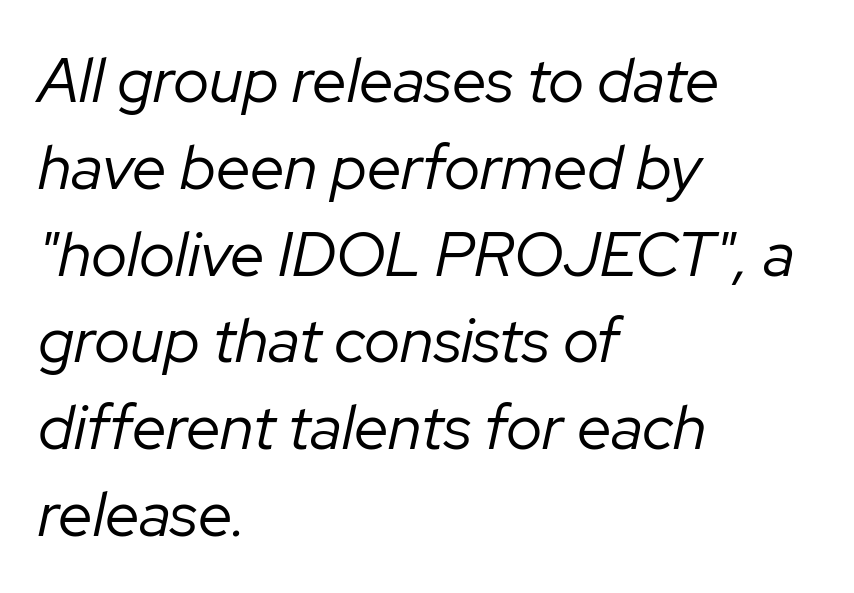
{"italic": "yes", "lean": "right", "slant_degrees": 12, "bold": "no", "weight": "regular", "width": "normal", "stroke_contrast": "low", "x_height": "medium", "monospaced": "no", "underline": "no", "align": "left", "line_spacing": "normal", "line_spacing_ratio": 1.4, "letter_spacing": "normal", "letter_spacing_em": 0.0, "glyph_px": 62}
